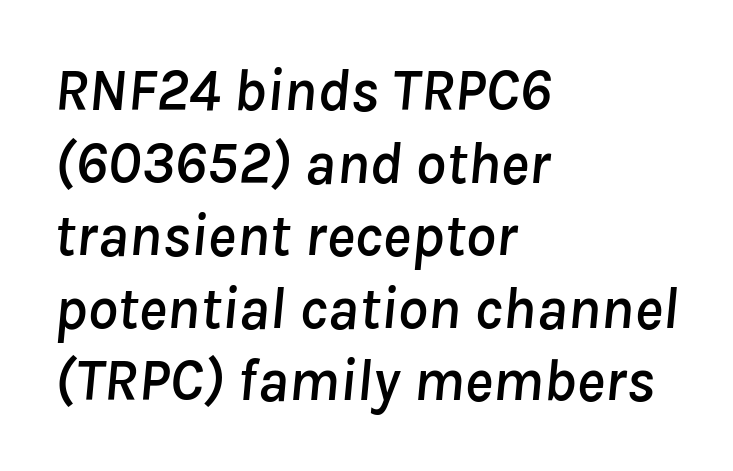
{"italic": "yes", "lean": "right", "slant_degrees": 8, "width": "normal", "stroke_contrast": "low", "x_height": "medium", "monospaced": "no", "underline": "no", "align": "left", "line_spacing_ratio": 1.21, "letter_spacing": "normal", "letter_spacing_em": 0.0, "glyph_px": 60}
